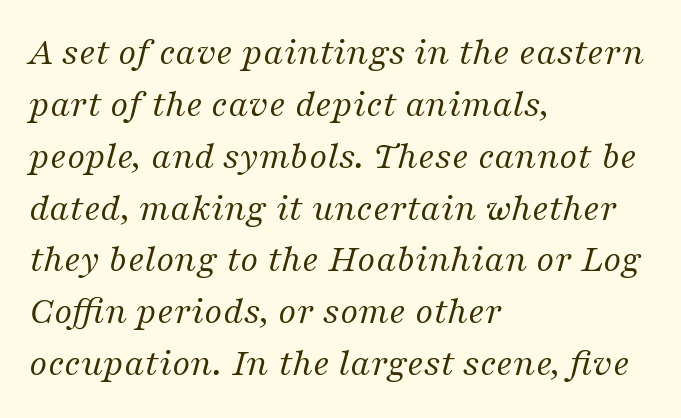
Q: Is the text bold? A: No.
Q: Is the text italic (slanted)? A: Yes, it leans right by about 16 degrees.
Q: Is the typeface a serif or a sans-serif typeface? A: Serif.
Q: Is the text underlined? A: No.
Q: How is the paragraph aligned? A: Left-aligned.
Q: Is the spacing between letters normal or unusually wide? A: Normal.
Q: Is the spacing between lines tight, normal or loose? A: Normal.
Q: Width (condensed, normal, or wide)? A: Normal.
Q: Stroke contrast? A: Medium.
Q: x-height? A: Medium.
Q: Monospaced? A: No.
